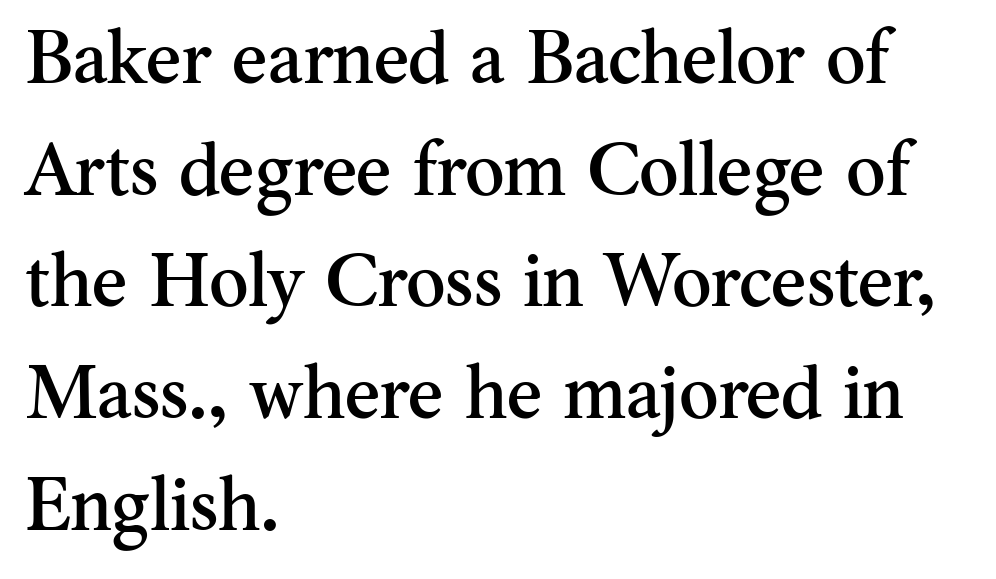
The image shows 75 px serif type, upright; set left-aligned, normal line spacing (1.49x), normal letter spacing, not underlined; medium stroke contrast and a small x-height.
